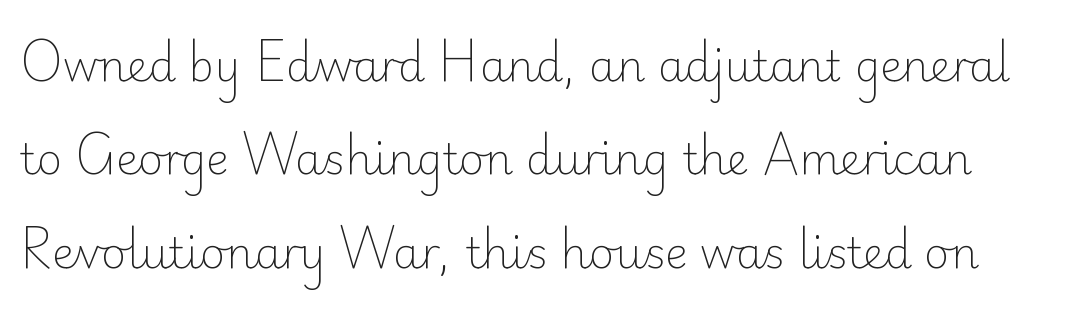
Vertically, the passage feels expansive, rows floating well apart. Each stroke keeps to a modest, everyday thickness or less. Default kerning and tracking; the words read as compact shapes. The type family on display is of the sans-serif kind. The passage shown is typed in a proportional face where columns would drift.
